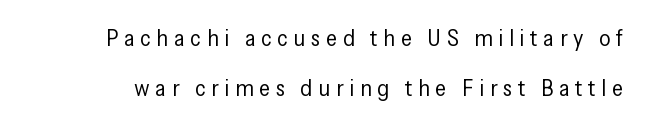
The image shows 23 px text type, upright; set loose line spacing (2.19x), unusually wide letter spacing (+0.25 em), not underlined.
